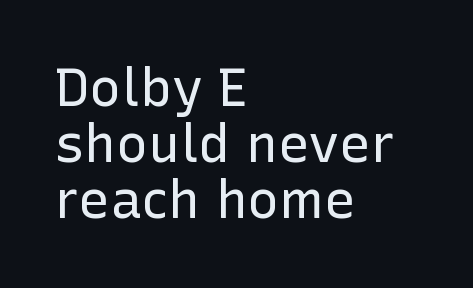
Q: Is the text bold? A: No.
Q: Is the text italic (slanted)? A: No, it is upright.
Q: Is the typeface a serif or a sans-serif typeface? A: Sans-serif.
Q: Is the text underlined? A: No.
Q: How is the paragraph aligned? A: Left-aligned.
Q: Is the spacing between letters normal or unusually wide? A: Normal.
Q: Is the spacing between lines tight, normal or loose? A: Tight.
Q: Width (condensed, normal, or wide)? A: Normal.
Q: Stroke contrast? A: Low.
Q: x-height? A: Medium.
Q: Monospaced? A: No.
